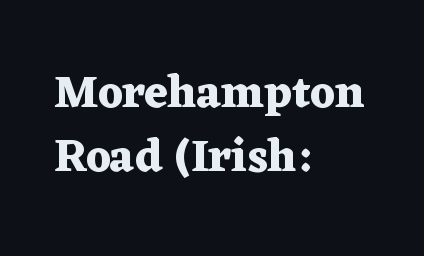
The image shows 46 px heavy, wide serif type, upright; set left-aligned, normal line spacing (1.4x), normal letter spacing, not underlined; medium stroke contrast and a medium x-height.
